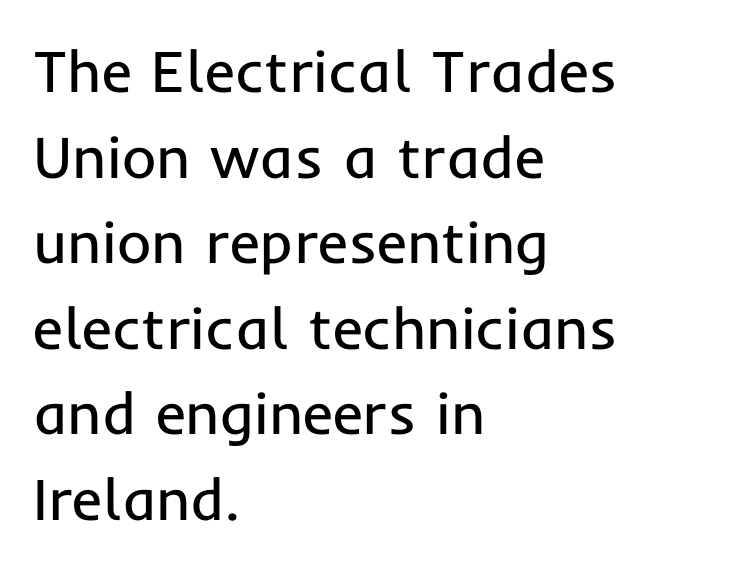
{"serif": "no", "italic": "no", "bold": "no", "weight": "regular", "width": "normal", "stroke_contrast": "low", "x_height": "medium", "monospaced": "no", "underline": "no", "align": "left", "line_spacing": "normal", "line_spacing_ratio": 1.45, "letter_spacing": "normal", "letter_spacing_em": 0.0, "glyph_px": 59}
